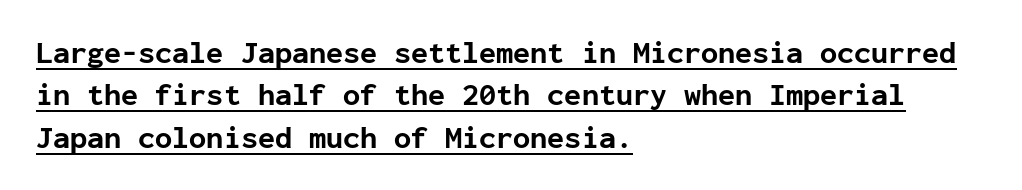
The image shows 31 px bold sans-serif type, upright, monospaced; set left-aligned, normal line spacing (1.37x), normal letter spacing, underlined; low stroke contrast and a medium x-height.
